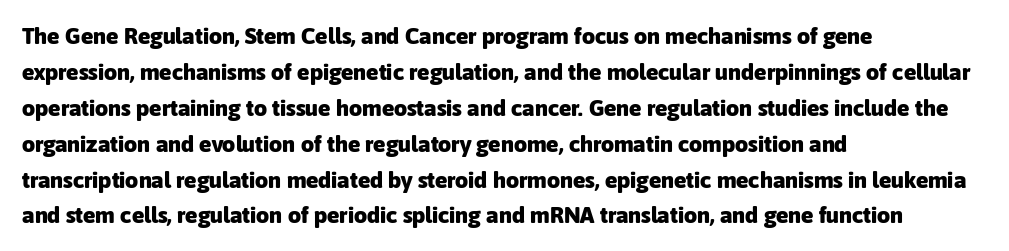
The image shows 23 px bold type, upright; set left-aligned, normal line spacing (1.56x), normal letter spacing, not underlined.
